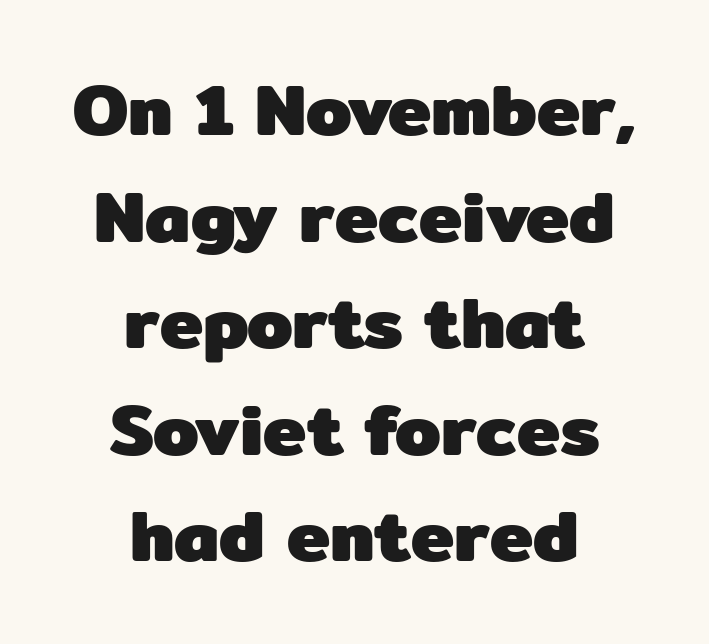
A typesetter would call this zero additional tracking. When letters stand straight like this, we call the style roman or upright. Strokes here are thick enough to call this a true bold. A sans-serif font was chosen for this passage. Check under the words: just untouched page.
